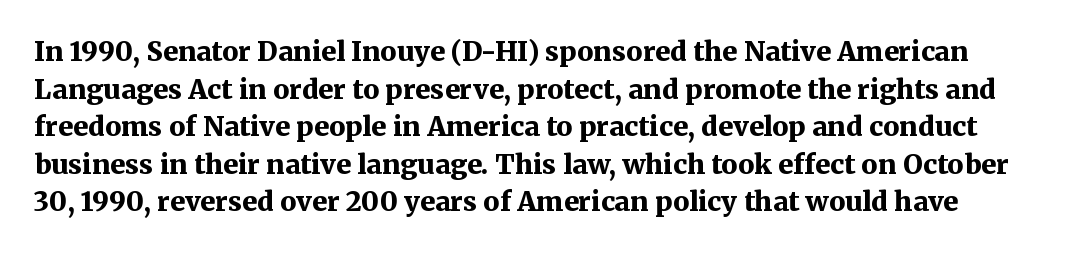
{"italic": "no", "bold": "yes", "underline": "no", "line_spacing": "normal", "line_spacing_ratio": 1.39, "letter_spacing": "normal", "letter_spacing_em": 0.0, "glyph_px": 27}
